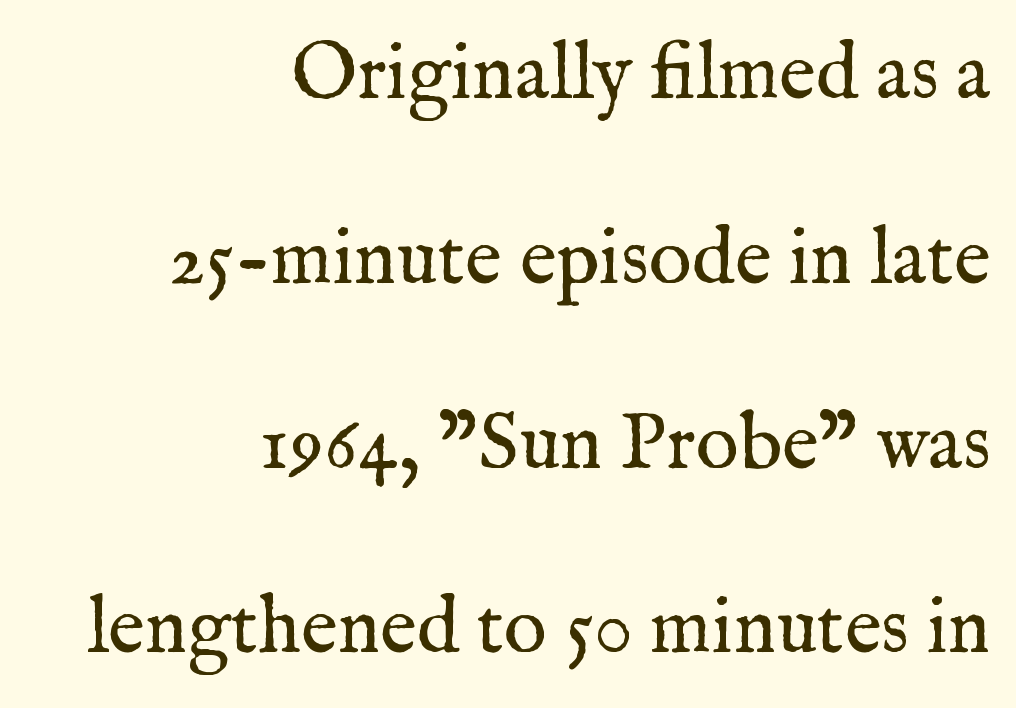
The image shows 80 px regular-weight serif type, upright; set right-aligned, loose line spacing (2.31x), normal letter spacing, not underlined; medium stroke contrast and a medium x-height.
